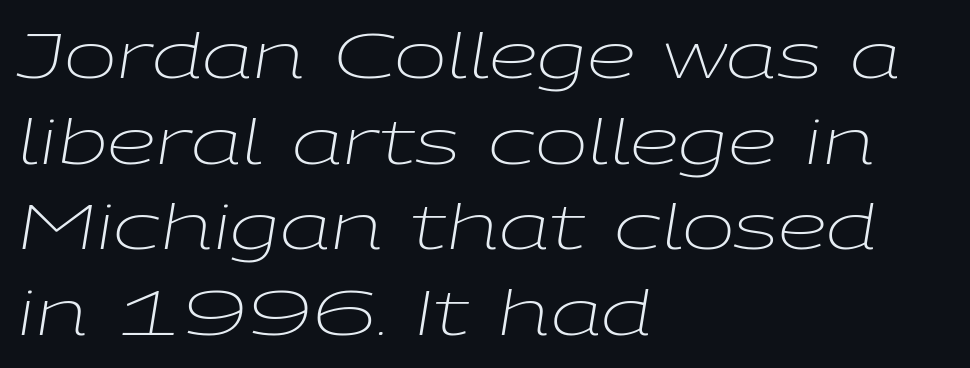
The image shows 63 px light, wide type, italic (leaning right); set left-aligned, normal line spacing (1.36x), normal letter spacing, not underlined; low stroke contrast and a medium x-height.
